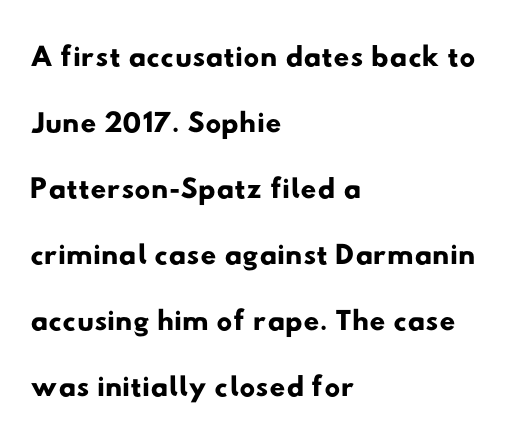
The image shows 44 px wide sans-serif type; set left-aligned, normal line spacing (1.5x), normal letter spacing, not underlined; low stroke contrast and a small x-height.
